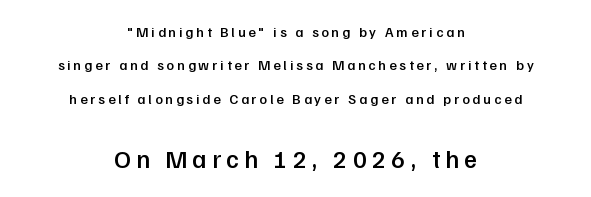
{"italic": "no", "bold": "semi", "underline": "no", "align": "center", "line_spacing": "loose", "line_spacing_ratio": 2.39, "letter_spacing": "wide", "letter_spacing_em": 0.21, "larger_block": "second", "size_ratio": 1.79, "glyph_px": 25}
